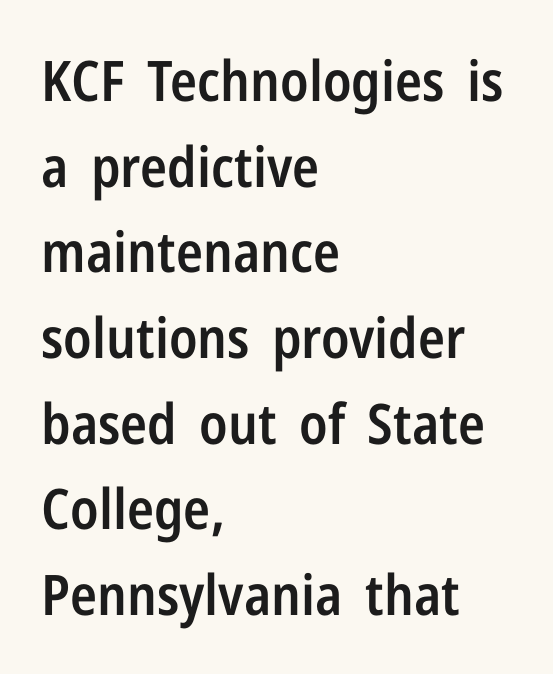
Beneath every word, the page is bare. Proportional: the letters do not fall into vertical columns. Is there much room between lines? A standard amount, neither cramped nor airy. These lines were composed using upright roman letters. The letters carry no serifs — their stems end cleanly without finishing strokes.
